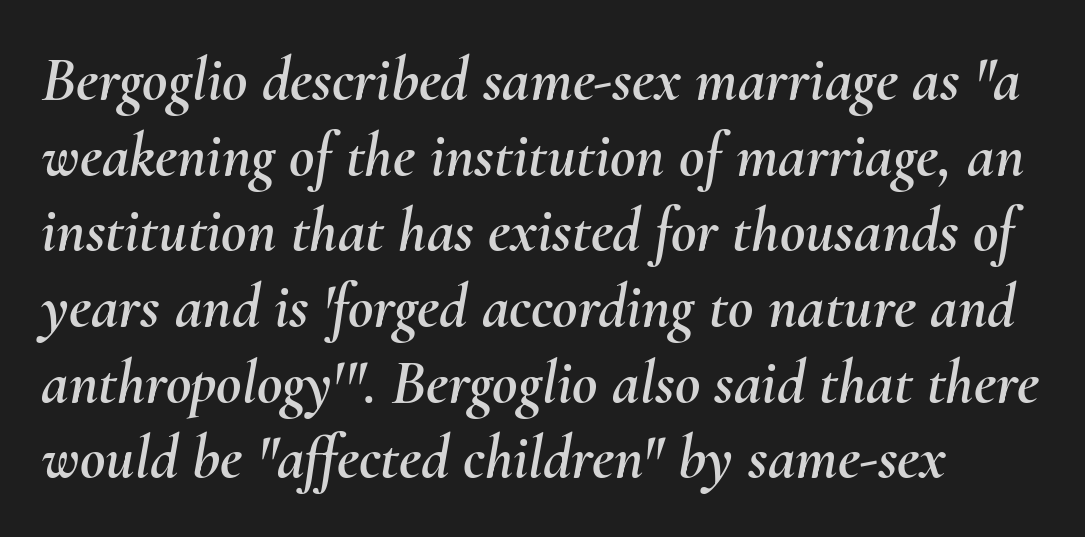
{"italic": "yes", "lean": "right", "slant_degrees": 10, "width": "normal", "stroke_contrast": "medium", "x_height": "small", "monospaced": "no", "underline": "no", "line_spacing_ratio": 1.22, "letter_spacing": "normal", "letter_spacing_em": 0.0, "glyph_px": 62}
